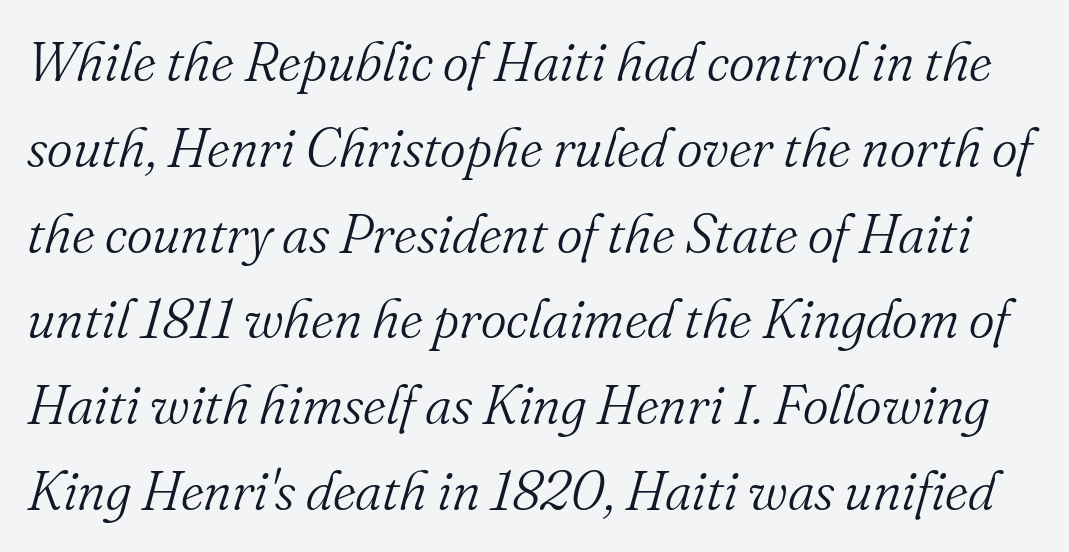
Q: Is the text bold? A: No.
Q: Is the text italic (slanted)? A: Yes, it leans right by about 16 degrees.
Q: Is the typeface a serif or a sans-serif typeface? A: Serif.
Q: Is the text underlined? A: No.
Q: Is the spacing between letters normal or unusually wide? A: Normal.
Q: Is the spacing between lines tight, normal or loose? A: Normal.
Q: Width (condensed, normal, or wide)? A: Normal.
Q: Stroke contrast? A: Medium.
Q: x-height? A: Small.
Q: Monospaced? A: No.
